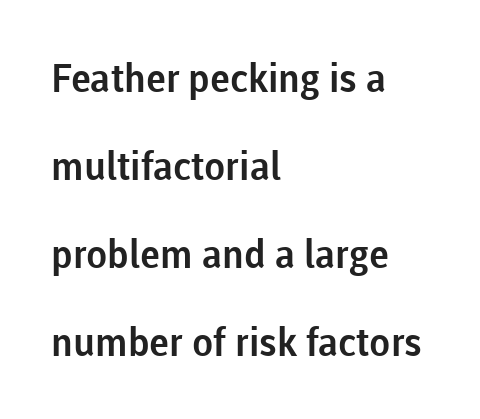
{"serif": "no", "italic": "no", "width": "normal", "stroke_contrast": "low", "x_height": "medium", "monospaced": "no", "underline": "no", "align": "left", "line_spacing": "loose", "line_spacing_ratio": 2.26, "letter_spacing": "normal", "letter_spacing_em": 0.0, "glyph_px": 39}
